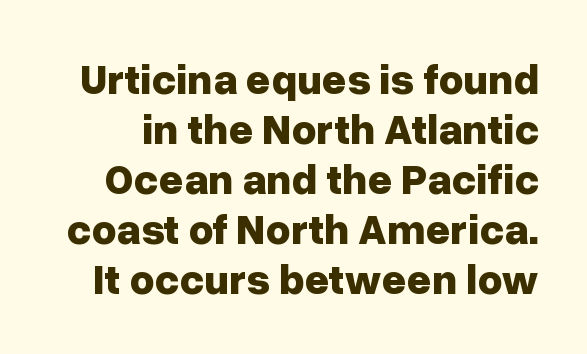
The image shows 43 px bold sans-serif type, upright; set line spacing 1.16x, normal letter spacing, not underlined; low stroke contrast and a medium x-height.
